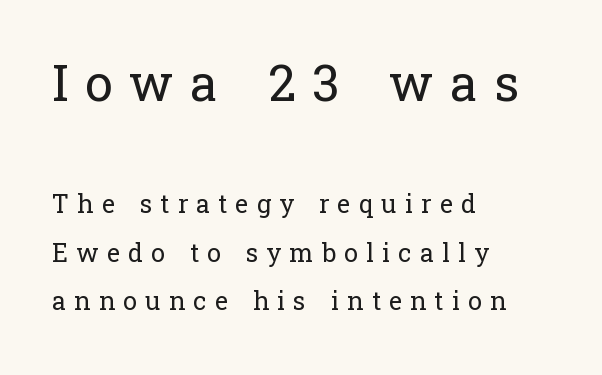
Horizontal alignment here is leftward, the default for most running prose. Vertical stems look standard width or narrower in stroke. Letter spacing: wide. Compare the two chunks: the upper has the greater cap height. Posture: upright roman.
